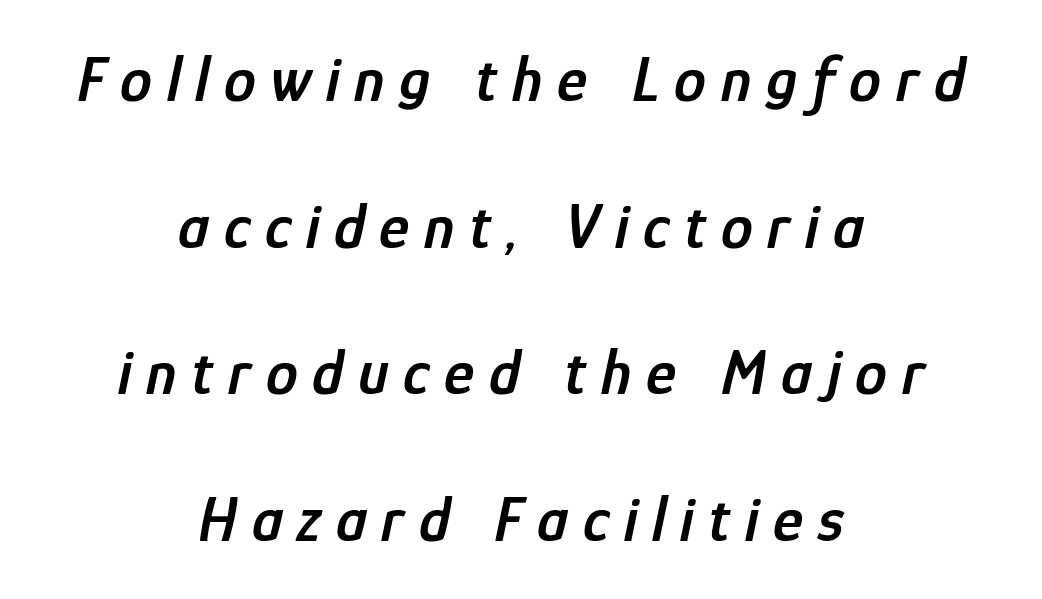
Q: Is the text bold? A: Semi-bold.
Q: Is the text italic (slanted)? A: Yes, it leans right by about 12 degrees.
Q: Is the text underlined? A: No.
Q: How is the paragraph aligned? A: Centered.
Q: Is the spacing between letters normal or unusually wide? A: Unusually wide.
Q: Is the spacing between lines tight, normal or loose? A: Loose.
Q: Width (condensed, normal, or wide)? A: Condensed.
Q: Stroke contrast? A: Low.
Q: x-height? A: Medium.
Q: Monospaced? A: No.
